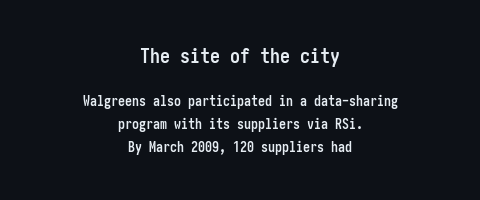
Q: Is the text bold? A: Yes.
Q: Is the text italic (slanted)? A: No, it is upright.
Q: Is the text underlined? A: No.
Q: How is the paragraph aligned? A: Centered.
Q: Is the spacing between letters normal or unusually wide? A: Normal.
Q: Is the spacing between lines tight, normal or loose? A: Normal.
Q: Which block of text is set in a larger size, the first (top) or the second (bottom)? A: The first (top) one.
